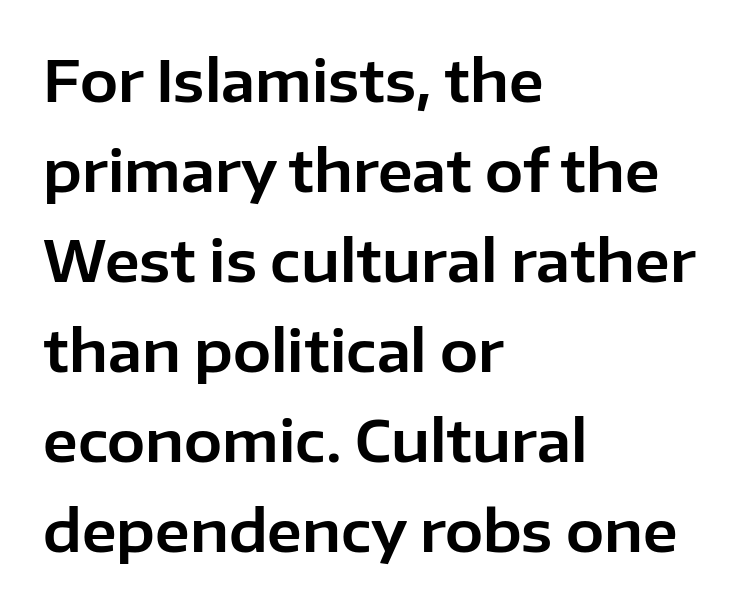
The image shows 57 px sans-serif type, upright; set left-aligned, normal line spacing (1.58x), normal letter spacing, not underlined; low stroke contrast and a medium x-height.
